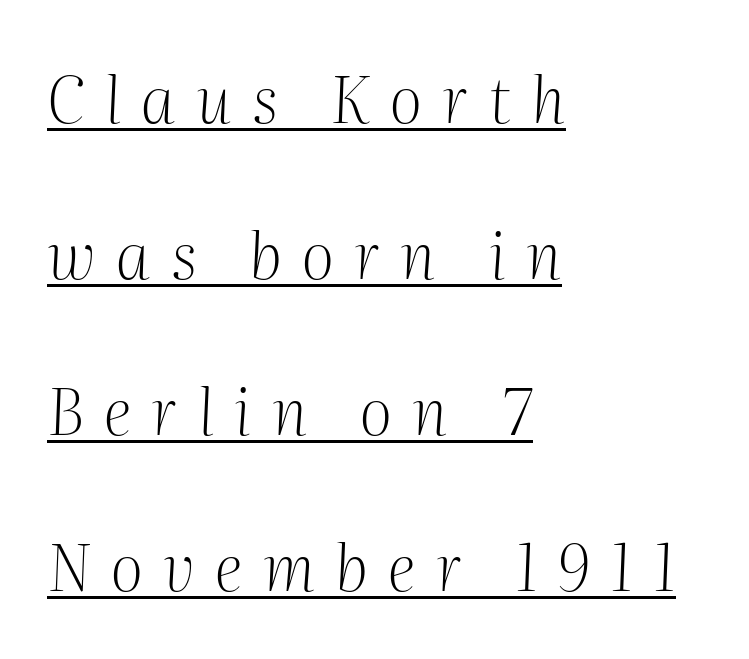
Q: Is the text bold? A: No.
Q: Is the text italic (slanted)? A: Yes, it leans right by about 2 degrees.
Q: Is the typeface a serif or a sans-serif typeface? A: Serif.
Q: Is the text underlined? A: Yes.
Q: How is the paragraph aligned? A: Left-aligned.
Q: Is the spacing between letters normal or unusually wide? A: Unusually wide.
Q: Is the spacing between lines tight, normal or loose? A: Loose.
Q: Width (condensed, normal, or wide)? A: Normal.
Q: Stroke contrast? A: Medium.
Q: x-height? A: Medium.
Q: Monospaced? A: No.
